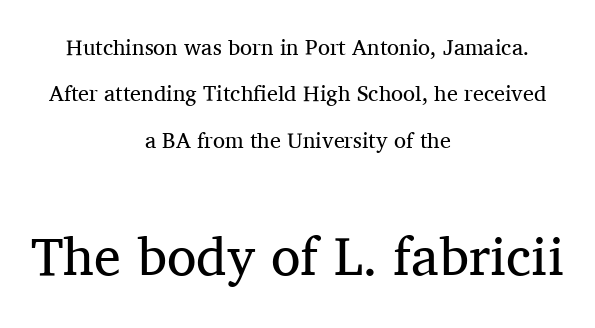
The line texture is even and compact thanks to regular tracking. Two sizes are in play, and the larger belongs to the second block. The passage shown is not bold in any degree. Horizontally, the lines are justified to the midpoint only.
